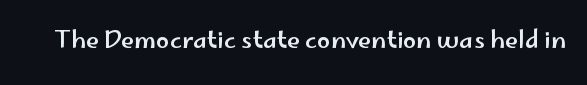
The image shows 24 px text type, upright; set normal letter spacing, not underlined.
